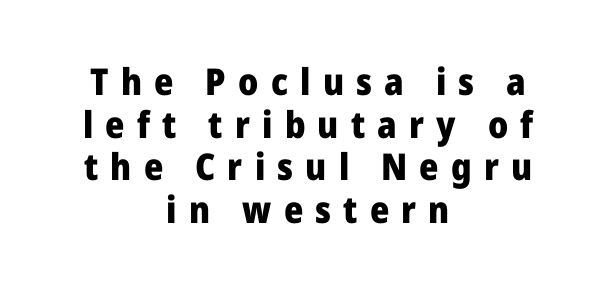
Varying glyph widths throughout — classic text-font behaviour. Each new line begins almost immediately beneath the previous one. Every row of glyphs is offset so its center matches the block's center. To sum up the face: it is a sans, with no serifs. This rendering widens character spacing well past its baseline value. Summary of weight: heavy, a full bold.
